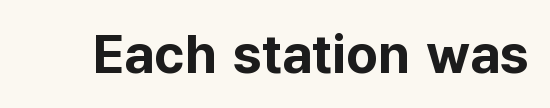
Stroke terminals: plain, sans-serif. Designer's note — italics off, roman on. Each letter keeps its own natural width here, so spacing adapts to shape. No word sits above an underline.
